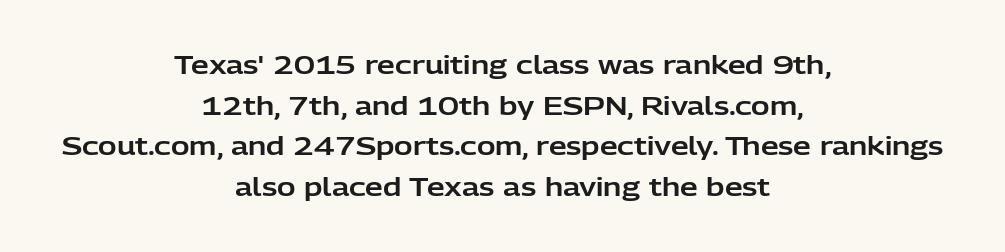
Q: Is the text italic (slanted)? A: No, it is upright.
Q: Is the text underlined? A: No.
Q: How is the paragraph aligned? A: Centered.
Q: Is the spacing between letters normal or unusually wide? A: Normal.
Q: Is the spacing between lines tight, normal or loose? A: Normal.
